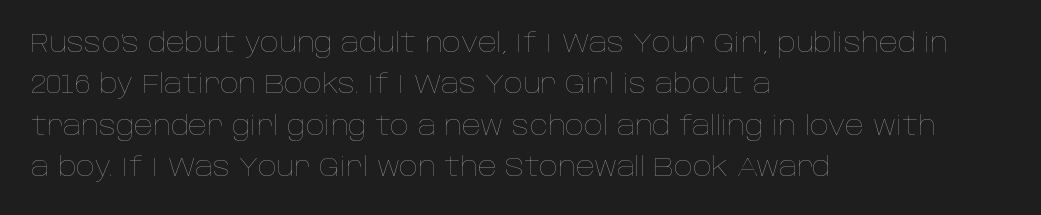
The image shows 26 px text type, upright; set left-aligned, normal line spacing (1.59x), normal letter spacing, not underlined.
